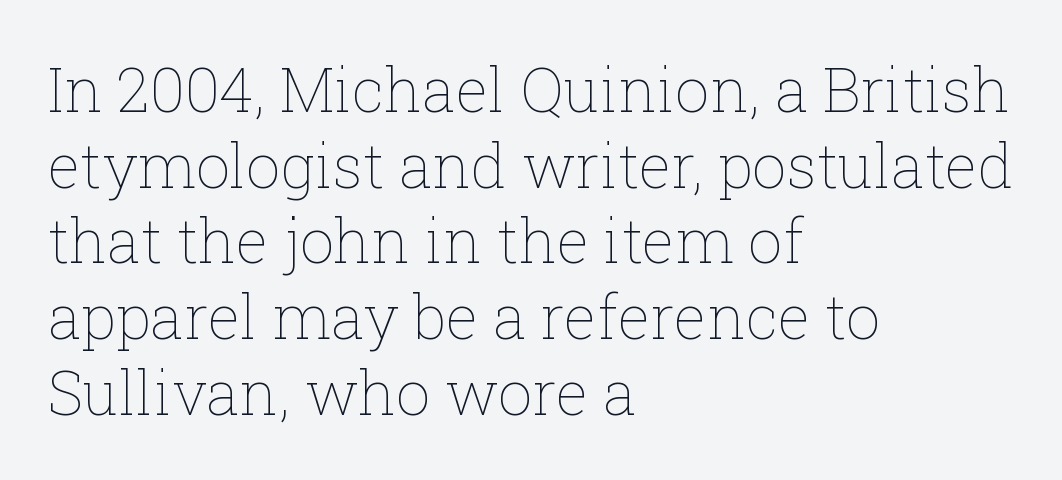
{"italic": "no", "bold": "no", "weight": "thin", "width": "normal", "stroke_contrast": "low", "x_height": "medium", "monospaced": "no", "underline": "no", "align": "left", "line_spacing_ratio": 1.24, "letter_spacing": "normal", "letter_spacing_em": 0.0, "glyph_px": 61}
